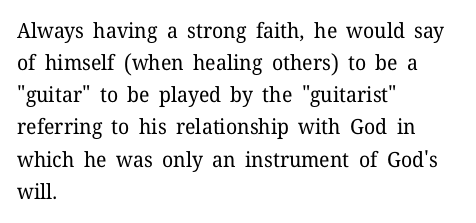
The image shows 21 px text type, upright; set left-aligned, normal line spacing (1.53x), normal letter spacing, not underlined.
